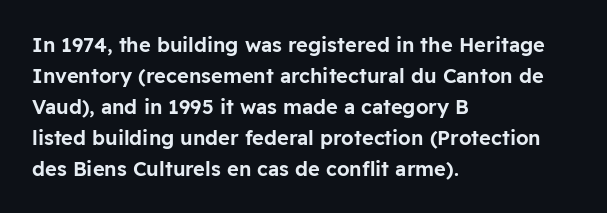
The image shows 20 px text type, upright; set left-aligned, normal line spacing (1.55x), normal letter spacing, not underlined.
